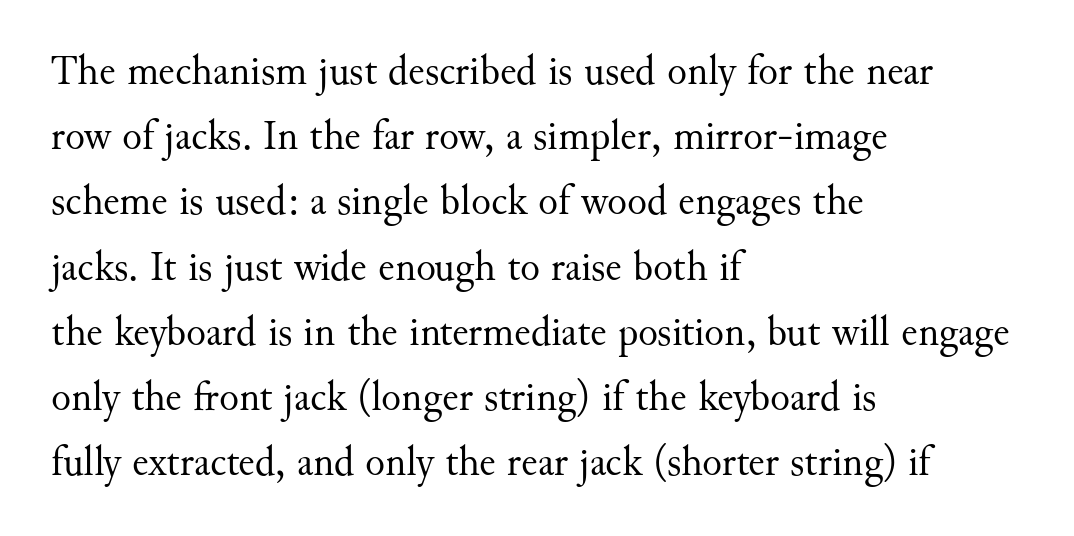
The image shows 41 px regular-weight serif type, upright; set left-aligned, normal line spacing (1.59x), normal letter spacing, not underlined; medium stroke contrast and a small x-height.
